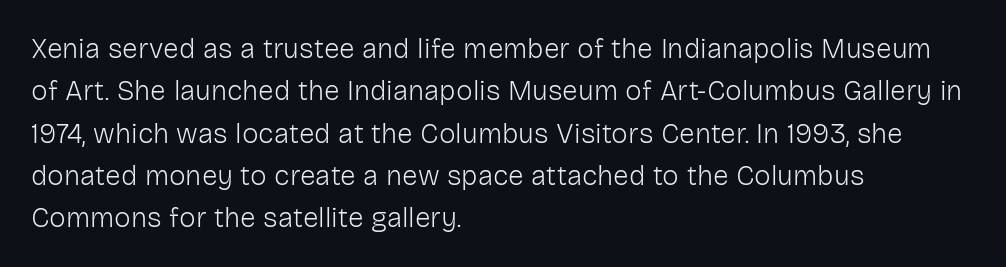
Q: Is the text bold? A: No.
Q: Is the text italic (slanted)? A: No, it is upright.
Q: Is the typeface a serif or a sans-serif typeface? A: Sans-serif.
Q: Is the text underlined? A: No.
Q: How is the paragraph aligned? A: Left-aligned.
Q: Is the spacing between letters normal or unusually wide? A: Normal.
Q: Is the spacing between lines tight, normal or loose? A: Normal.
Q: Width (condensed, normal, or wide)? A: Normal.
Q: Stroke contrast? A: Low.
Q: x-height? A: Medium.
Q: Monospaced? A: No.
